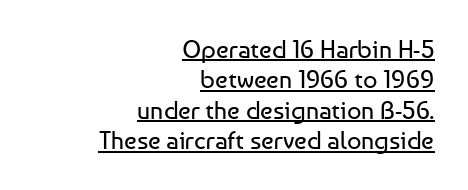
The face used here is rendered with its standard letterfit. Quick note: not italic, upright. The setting favours the right margin, as signatures and pull-quotes sometimes do. Ink coverage per letter is moderate at most. The rendering uses the underline text-decoration.
